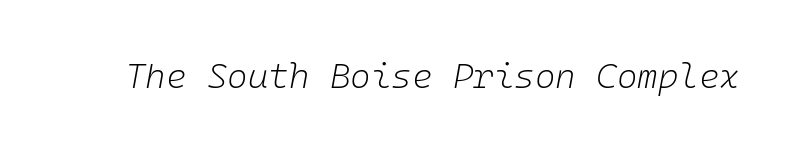
{"italic": "yes", "lean": "right", "slant_degrees": 10, "bold": "no", "weight": "light", "width": "normal", "stroke_contrast": "low", "x_height": "medium", "underline": "no", "letter_spacing": "normal", "letter_spacing_em": 0.0, "glyph_px": 35}
